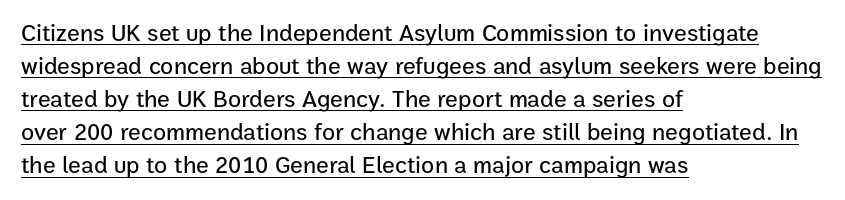
Q: Is the text italic (slanted)? A: No, it is upright.
Q: Is the text underlined? A: Yes.
Q: How is the paragraph aligned? A: Left-aligned.
Q: Is the spacing between letters normal or unusually wide? A: Normal.
Q: Is the spacing between lines tight, normal or loose? A: Normal.
